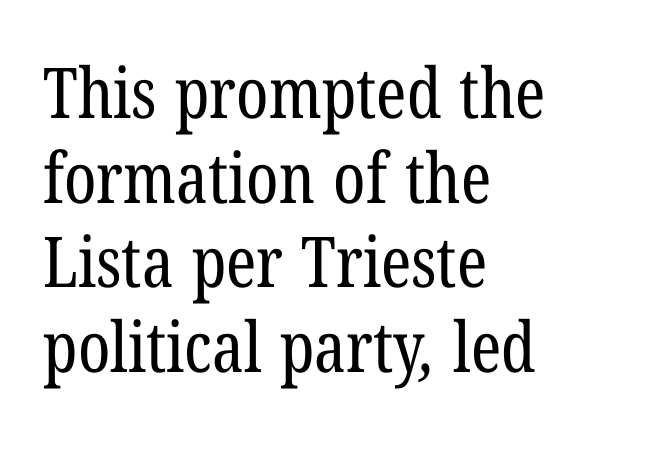
The type family on display is of the serif kind. Counters stay open thanks to moderate or lighter strokes. Anything drawn beneath the words? Only blank space. The passage shown is typed in a proportional face where columns would drift. In terms of letterspacing, this is plain default setting.
